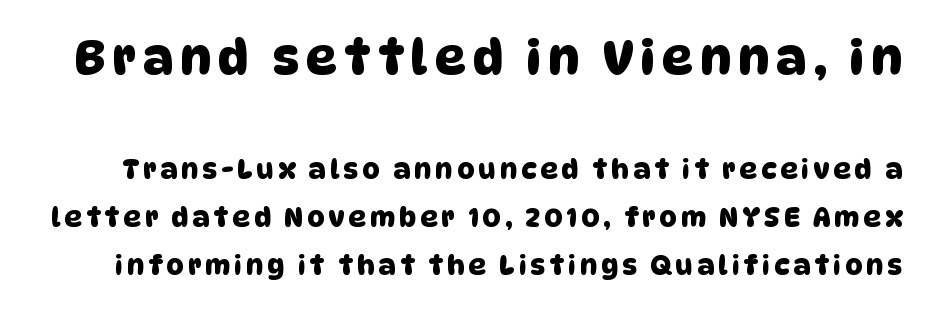
The image shows 48 px sans-serif type; set line spacing 1.78x, not underlined; the first (top) block is 1.78x larger; low stroke contrast and a large x-height.
